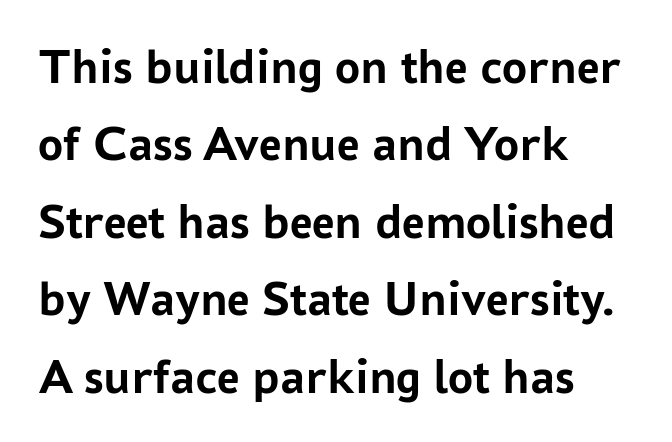
The image shows 50 px semibold sans-serif type, upright; set left-aligned, normal line spacing (1.55x), normal letter spacing, not underlined; low stroke contrast and a medium x-height.
